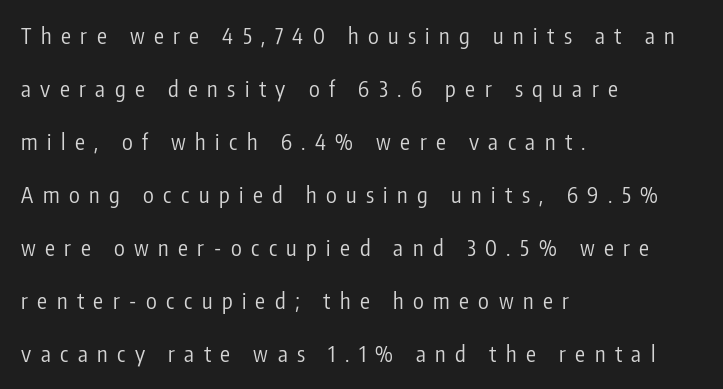
You could fit nearly another row in the gap between these rows. On a weight scale, this lands at 450 or below. The type sits square on the baseline with zero lean. The foot of each line stays bare and open.
